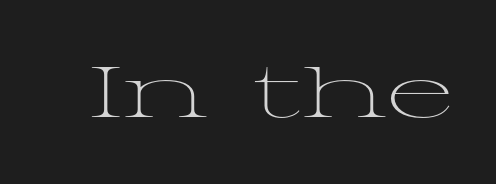
Rendered with straight, roman letterforms. The letters carry serifs — small finishing strokes at the ends of their stems. Stems and bowls with no extra thickness — not bold. The gap between lines stays unmarked.
